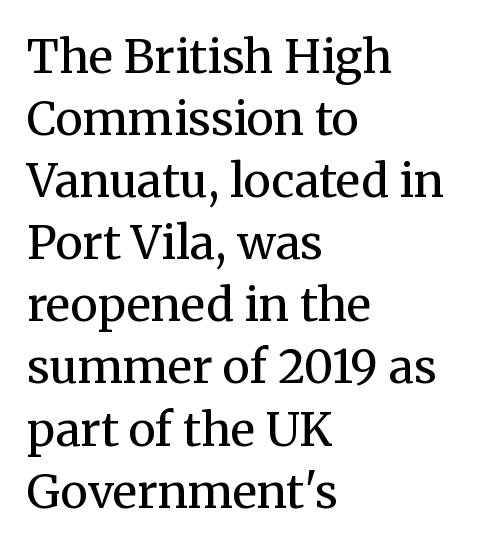
Caption: face not bold, strokes unweighted. Every row of glyphs begins at an identical x-position on the left. Is there any slant? The stems are plumb. Note the varied advance widths — an 'i' is clearly narrower than an 'm'.
